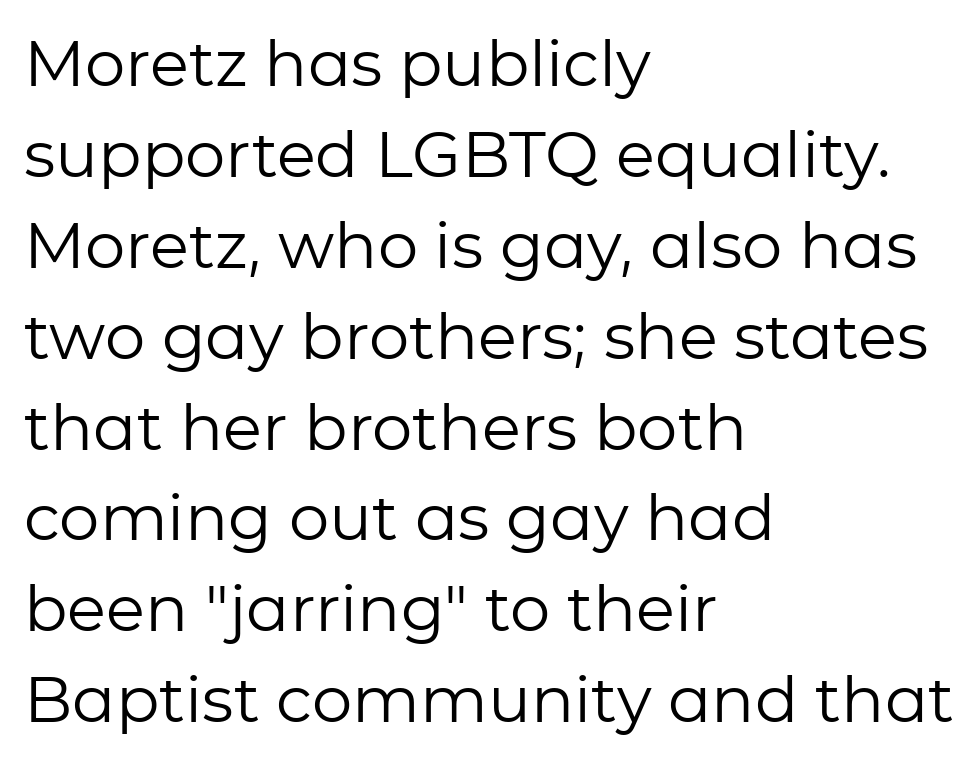
{"serif": "no", "italic": "no", "bold": "no", "weight": "regular", "width": "normal", "stroke_contrast": "low", "x_height": "medium", "monospaced": "no", "underline": "no", "align": "left", "line_spacing": "normal", "line_spacing_ratio": 1.42, "letter_spacing": "normal", "letter_spacing_em": 0.0, "glyph_px": 64}
